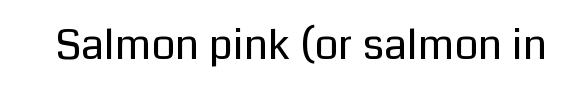
{"serif": "no", "italic": "no", "bold": "no", "weight": "regular", "width": "normal", "stroke_contrast": "low", "x_height": "medium", "monospaced": "no", "underline": "no", "letter_spacing": "normal", "letter_spacing_em": 0.0, "glyph_px": 42}
